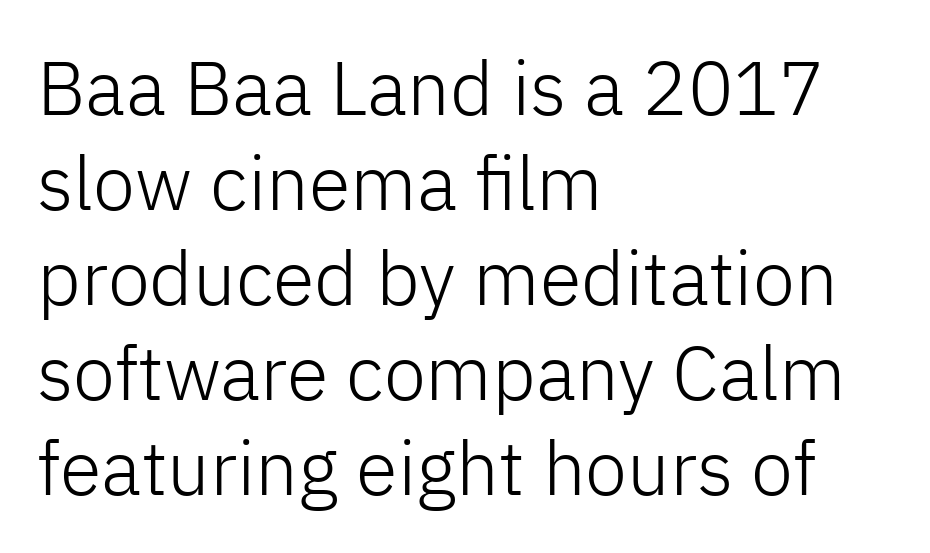
The image shows 76 px light sans-serif type, upright; set left-aligned, normal line spacing (1.25x), normal letter spacing, not underlined; low stroke contrast and a medium x-height.
